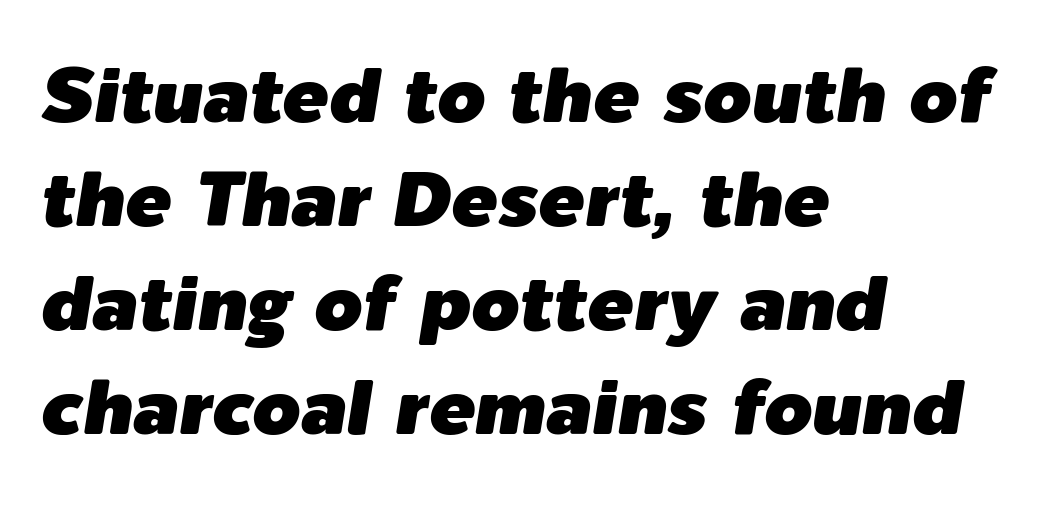
{"italic": "yes", "lean": "right", "slant_degrees": 9, "width": "normal", "stroke_contrast": "low", "x_height": "medium", "monospaced": "no", "underline": "no", "align": "left", "line_spacing": "normal", "line_spacing_ratio": 1.35, "letter_spacing": "normal", "letter_spacing_em": 0.0, "glyph_px": 77}
